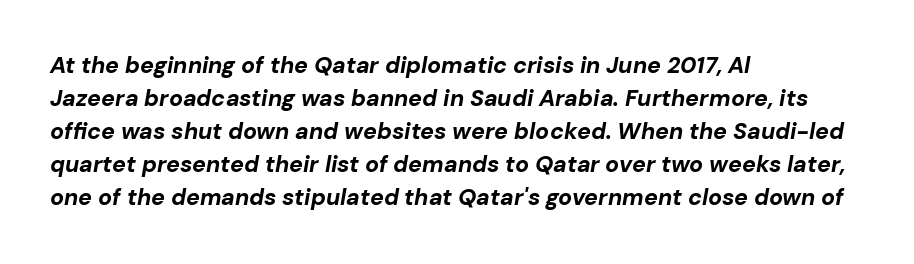
Regarding leading, the lines here are spaced in the standard way. The space beneath each line is pristine and unruled. The glyphs look as if they've been sheared to an angle. What stands out about the letter spacing? Nothing — it is the standard amount. The setting favours the left margin, as ordinary paragraphs usually do.
